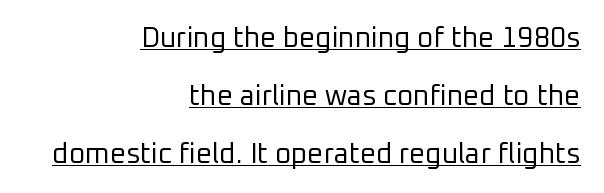
You can see a thin bar hugging the bottom of the glyphs. The face used here is rendered with its standard letterfit. Here the designer chose a conventional face with non-uniform glyph widths. The typesetting does not lean heavy: it is not bold.
